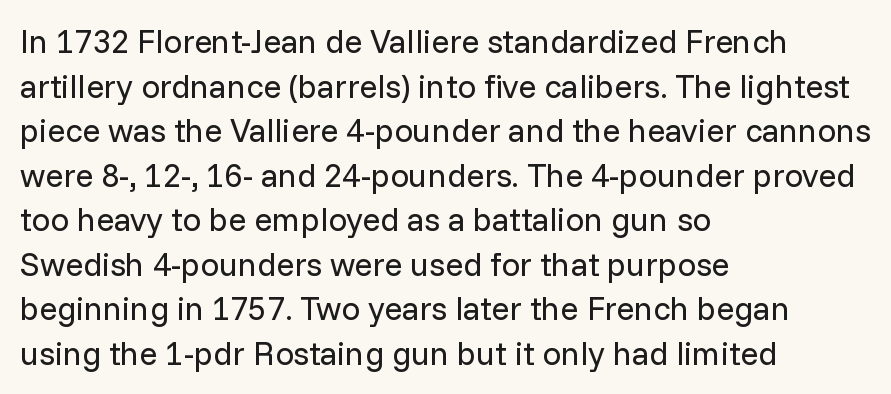
The image shows 33 px regular-weight sans-serif type, upright; set left-aligned, normal line spacing (1.35x), normal letter spacing, not underlined; low stroke contrast and a medium x-height.
